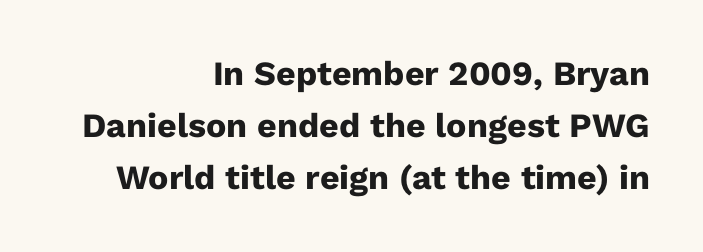
The image shows 34 px heavy sans-serif type, upright; set right-aligned, normal line spacing (1.53x), normal letter spacing, not underlined; low stroke contrast and a medium x-height.
